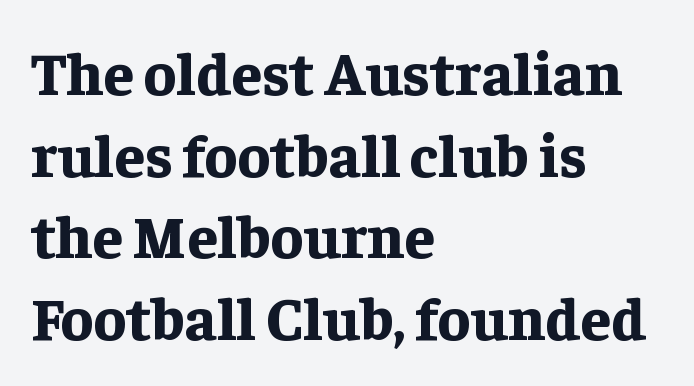
This sample keeps an unexceptional amount of space between lines. These lines are rendered in a variable-pitch font. Underlining? Definitely not there. Nope, not italic — everything's standing straight. Tracking value appears to be zero — textbook default spacing.
